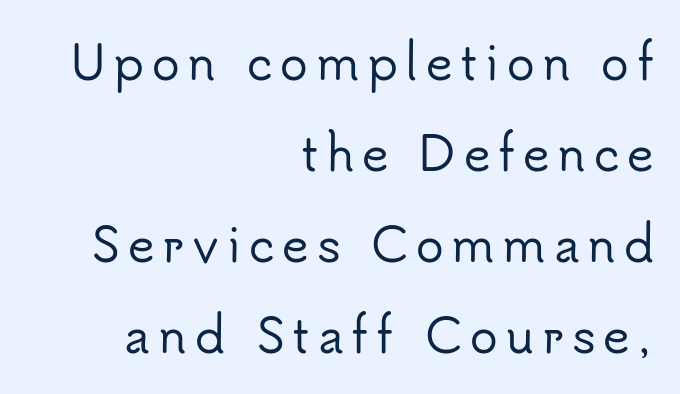
{"serif": "no", "italic": "no", "width": "normal", "stroke_contrast": "low", "x_height": "small", "monospaced": "no", "underline": "no", "align": "right", "line_spacing": "loose", "line_spacing_ratio": 1.98, "glyph_px": 46}
